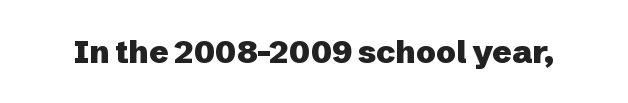
Every character sits straight up, as roman type does. Compared with typical body copy, the letter spacing here is the same. Lines of text with bare space underneath. What kind of face is this? One without serifs — a sans. Note the varied advance widths — an 'i' is clearly narrower than an 'm'.
